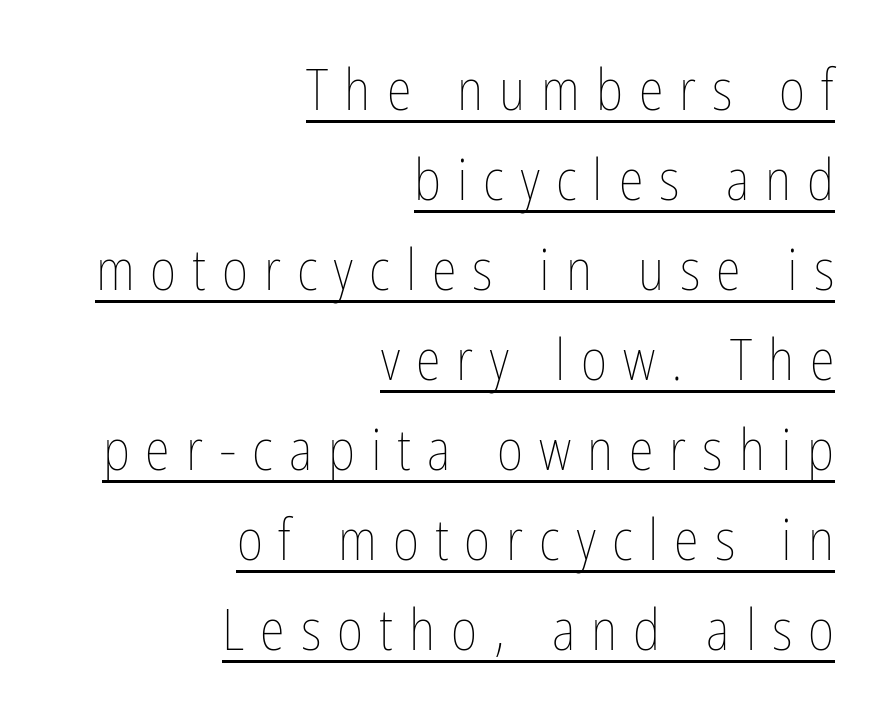
Q: Is the text bold? A: No.
Q: Is the text italic (slanted)? A: No, it is upright.
Q: Is the text underlined? A: Yes.
Q: How is the paragraph aligned? A: Right-aligned.
Q: Is the spacing between letters normal or unusually wide? A: Unusually wide.
Q: Is the spacing between lines tight, normal or loose? A: Normal.
Q: Width (condensed, normal, or wide)? A: Condensed.
Q: Stroke contrast? A: Low.
Q: x-height? A: Medium.
Q: Monospaced? A: No.
